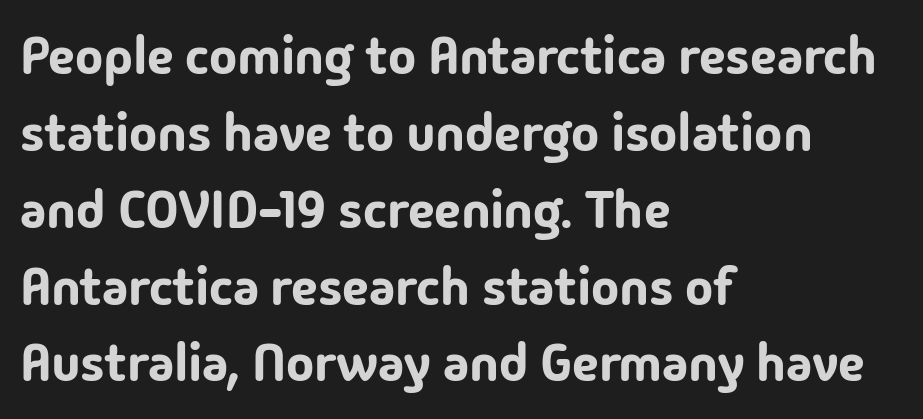
The image shows 53 px sans-serif type, upright; set left-aligned, normal line spacing (1.45x), normal letter spacing, not underlined; low stroke contrast and a medium x-height.
